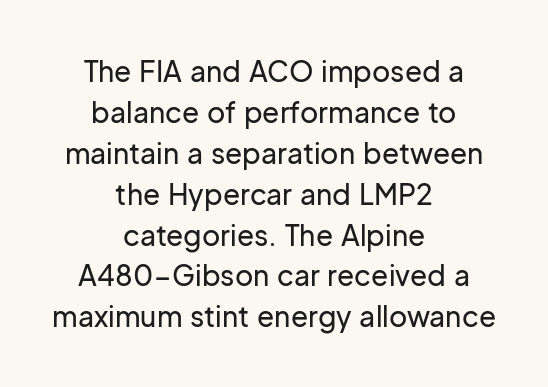
This sample uses a sans-serif face. Reading down the block, each line starts at a different indent, mirrored at its end. Descenders are the only things crossing below the line. A typesetter would mark this as roman, not italic. Each new line begins a customary step beneath the previous one.
